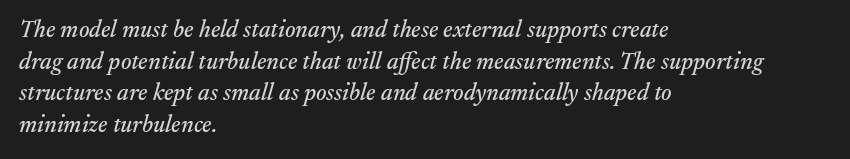
Quick note: italic. Typeset ragged right — the left edge is the straight one. One glance says typical: line gaps are just what's usual. The space directly below the letters is spotless. Tracking here is standard; glyphs follow each other at the usual distance.
